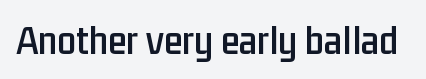
The image shows 42 px condensed sans-serif type, upright; set normal letter spacing, not underlined; low stroke contrast and a medium x-height.
